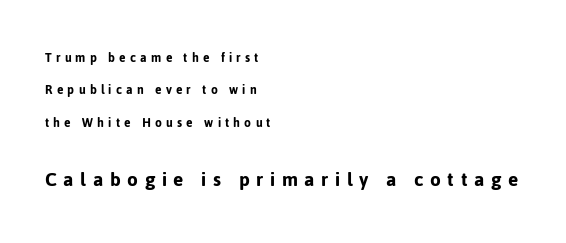
Q: Is the text italic (slanted)? A: No, it is upright.
Q: Is the text underlined? A: No.
Q: How is the paragraph aligned? A: Left-aligned.
Q: Is the spacing between letters normal or unusually wide? A: Unusually wide.
Q: Is the spacing between lines tight, normal or loose? A: Loose.
Q: Which block of text is set in a larger size, the first (top) or the second (bottom)? A: The second (bottom) one.
